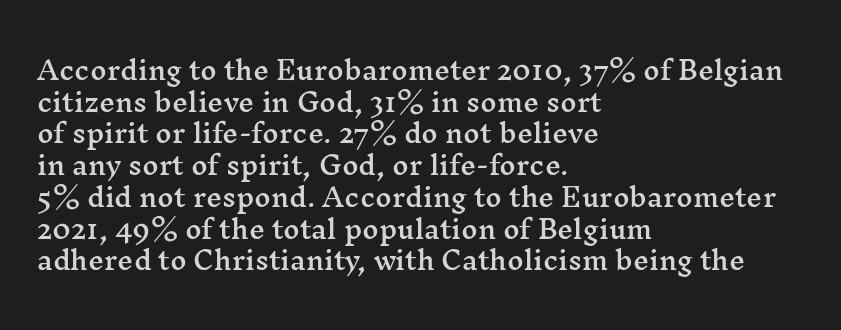
{"italic": "no", "underline": "no", "align": "left", "line_spacing": "normal", "line_spacing_ratio": 1.27, "letter_spacing": "normal", "letter_spacing_em": 0.0, "glyph_px": 25}
